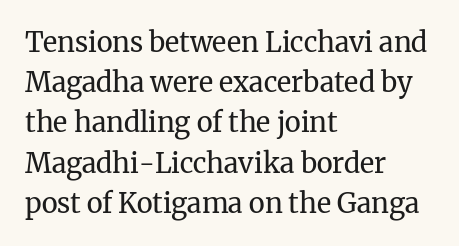
{"italic": "no", "bold": "no", "underline": "no", "align": "left", "line_spacing": "normal", "line_spacing_ratio": 1.49, "letter_spacing": "normal", "letter_spacing_em": 0.0, "glyph_px": 27}
